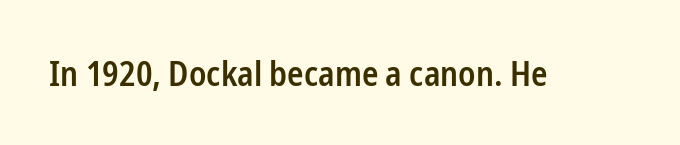
Q: Is the text bold? A: Semi-bold.
Q: Is the text italic (slanted)? A: No, it is upright.
Q: Is the typeface a serif or a sans-serif typeface? A: Sans-serif.
Q: Is the text underlined? A: No.
Q: Is the spacing between letters normal or unusually wide? A: Normal.
Q: Width (condensed, normal, or wide)? A: Condensed.
Q: Stroke contrast? A: Low.
Q: x-height? A: Medium.
Q: Monospaced? A: No.
